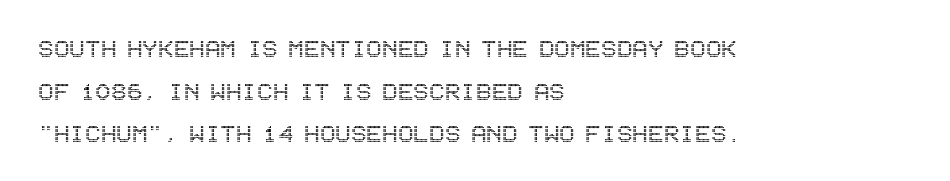
{"italic": "no", "width": "condensed", "x_height": "large", "underline": "no", "align": "left", "line_spacing": "normal", "line_spacing_ratio": 1.47, "letter_spacing": "normal", "letter_spacing_em": 0.0, "glyph_px": 29}
